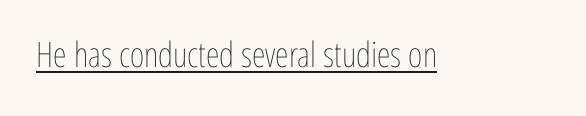
Every word sits above its own underline. Does extra space separate the letters? No, they use regular spacing. Vertical strokes here are truly vertical. The characters are drawn with everyday or finer stroke widths. Each letter keeps its own natural width here, so spacing adapts to shape.
